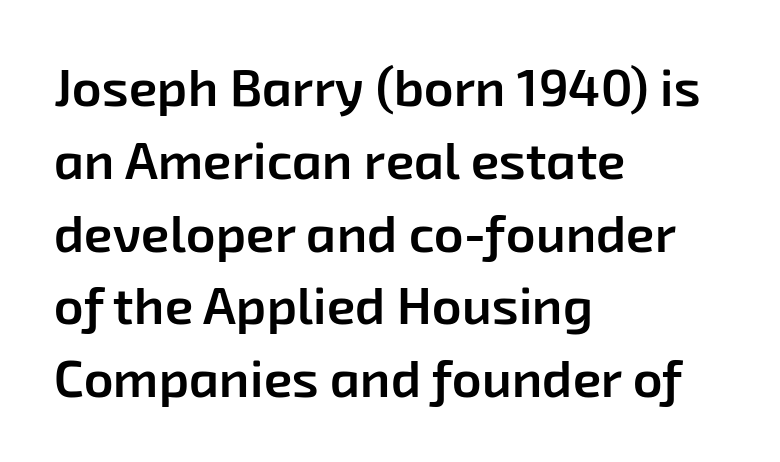
The image shows 52 px semibold sans-serif type; set left-aligned, normal line spacing (1.4x), normal letter spacing, not underlined; low stroke contrast and a medium x-height.
